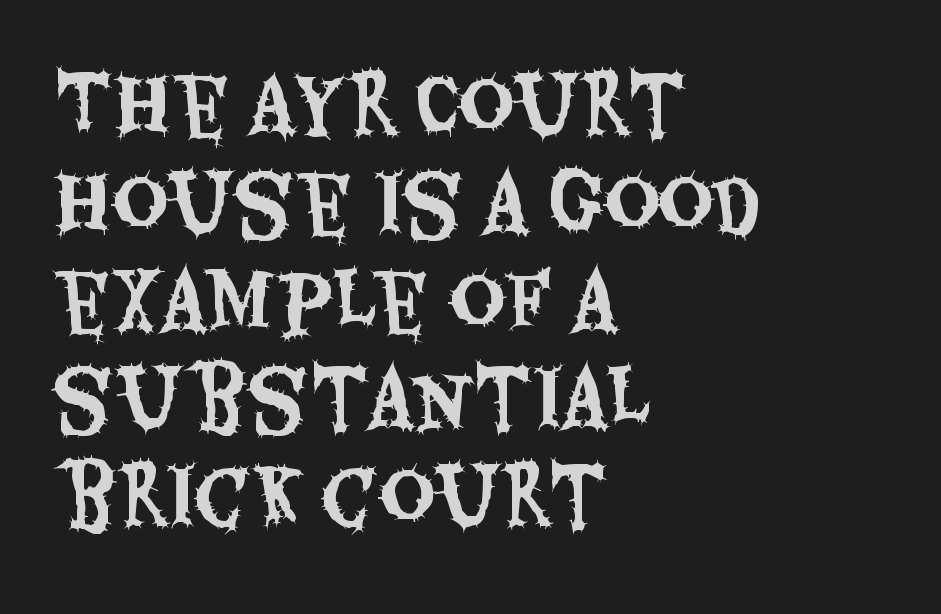
Q: Is the text italic (slanted)? A: No, it is upright.
Q: Is the typeface a serif or a sans-serif typeface? A: Sans-serif.
Q: Is the text underlined? A: No.
Q: How is the paragraph aligned? A: Left-aligned.
Q: Is the spacing between letters normal or unusually wide? A: Normal.
Q: Is the spacing between lines tight, normal or loose? A: Normal.
Q: Width (condensed, normal, or wide)? A: Condensed.
Q: Stroke contrast? A: Medium.
Q: x-height? A: Large.
Q: Monospaced? A: No.
